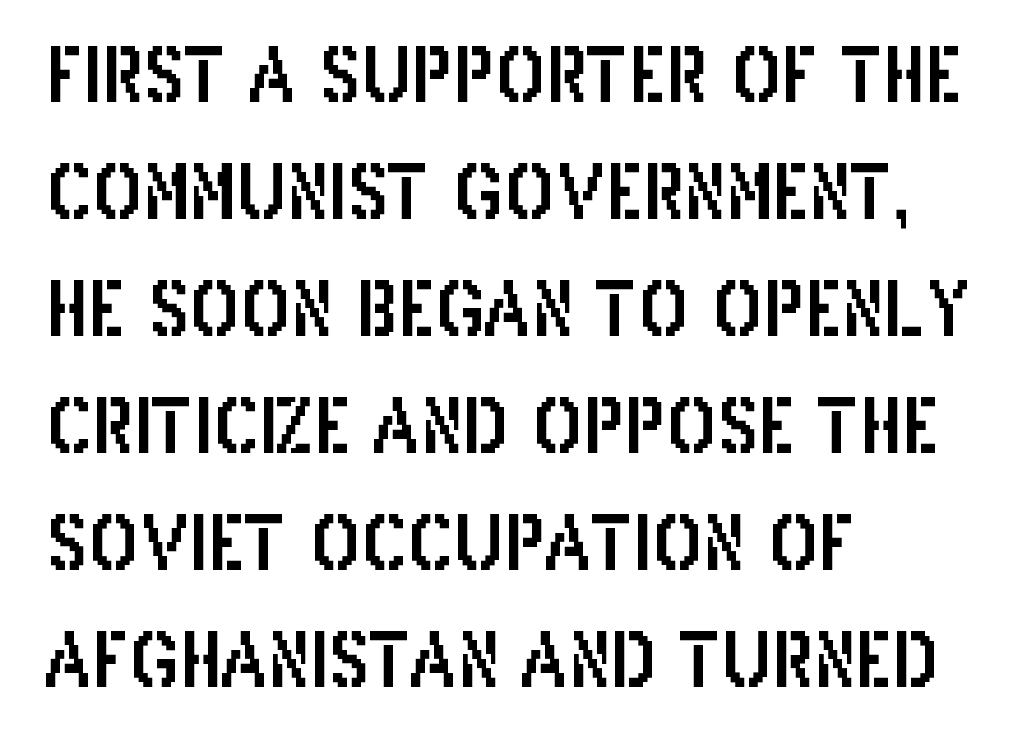
{"serif": "no", "italic": "no", "width": "condensed", "stroke_contrast": "low", "x_height": "large", "monospaced": "no", "underline": "no", "align": "left", "line_spacing": "normal", "line_spacing_ratio": 1.58, "letter_spacing": "normal", "letter_spacing_em": 0.0, "glyph_px": 74}
